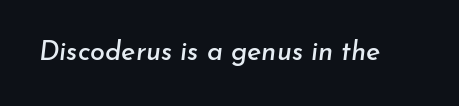
Q: Is the text italic (slanted)? A: Yes, it leans right by about 7 degrees.
Q: Is the text underlined? A: No.
Q: Is the spacing between letters normal or unusually wide? A: Normal.
